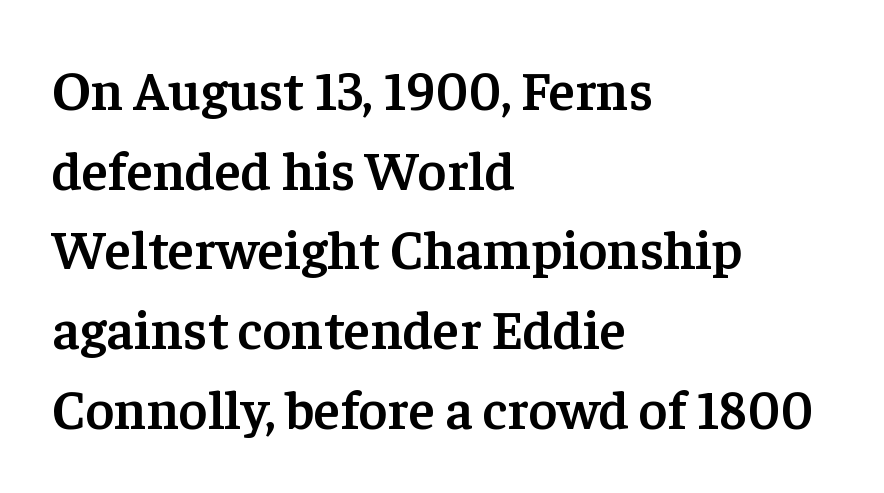
Q: Is the text bold? A: Semi-bold.
Q: Is the text italic (slanted)? A: No, it is upright.
Q: Is the typeface a serif or a sans-serif typeface? A: Serif.
Q: Is the text underlined? A: No.
Q: How is the paragraph aligned? A: Left-aligned.
Q: Is the spacing between letters normal or unusually wide? A: Normal.
Q: Is the spacing between lines tight, normal or loose? A: Normal.
Q: Width (condensed, normal, or wide)? A: Normal.
Q: Stroke contrast? A: Low.
Q: x-height? A: Medium.
Q: Monospaced? A: No.
